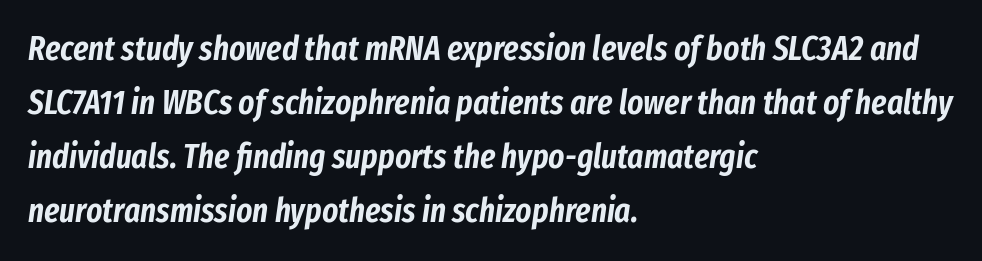
The paragraph shown leans on its left margin. Honestly, there is no underline to notice here at all. The rendering uses natural spacing where letterforms have individual widths. How are the letters spaced? Ordinarily, with no added tracking. Rendered with sloped, italic letterforms.
